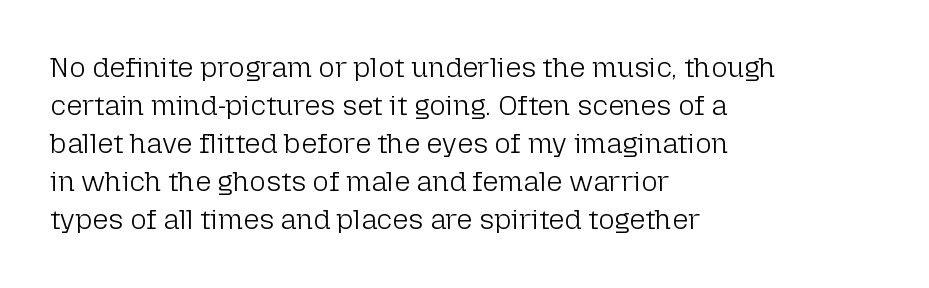
The image shows 28 px light sans-serif type, upright; set left-aligned, normal line spacing (1.36x), normal letter spacing, not underlined; low stroke contrast and a medium x-height.
